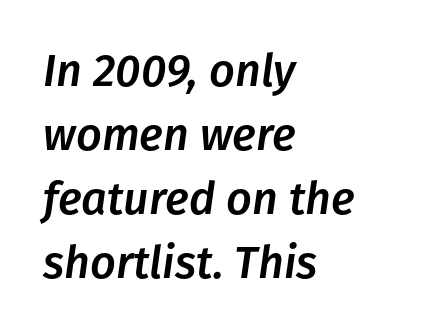
Q: Is the text italic (slanted)? A: Yes, it leans right by about 8 degrees.
Q: Is the text underlined? A: No.
Q: How is the paragraph aligned? A: Left-aligned.
Q: Is the spacing between letters normal or unusually wide? A: Normal.
Q: Is the spacing between lines tight, normal or loose? A: Normal.
Q: Width (condensed, normal, or wide)? A: Normal.
Q: Stroke contrast? A: Low.
Q: x-height? A: Medium.
Q: Monospaced? A: No.
